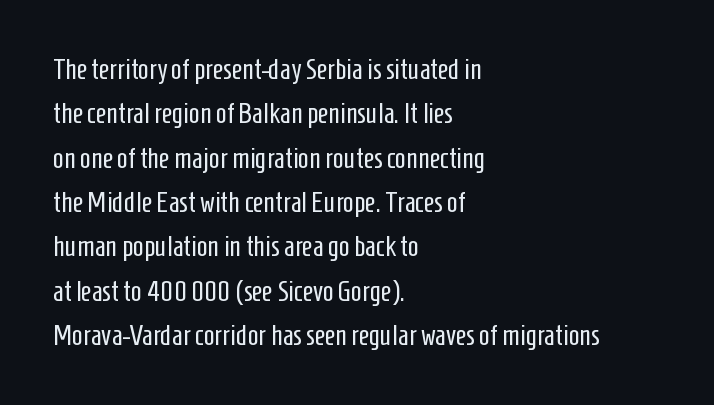
Default kerning and tracking; the words read as compact shapes. Style check: upright. This rendering features lettering with no underline. I'd call this a sans setting — the letters go barefoot. A typesetter would call this leading conventional body-copy spacing. Typeset ragged right — the left edge is the straight one.
